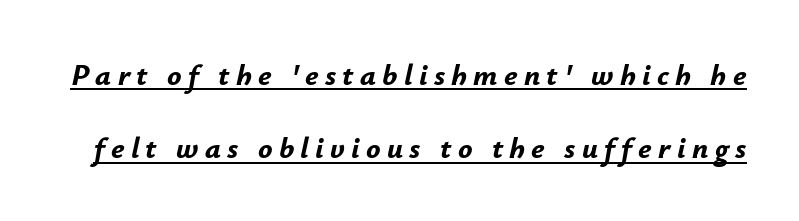
A typesetter would mark this as italic. Does the leading feel generous? Absolutely, it's lavish. The face used here appears with an underline applied. Spacing verdict: proportional, widths tailored to each character.
